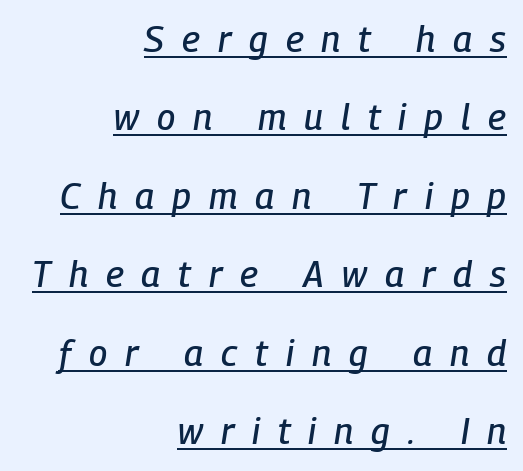
The image shows 36 px condensed type, italic (leaning right); set right-aligned, loose line spacing (2.18x), unusually wide letter spacing (+0.5 em), underlined; low stroke contrast and a medium x-height.
